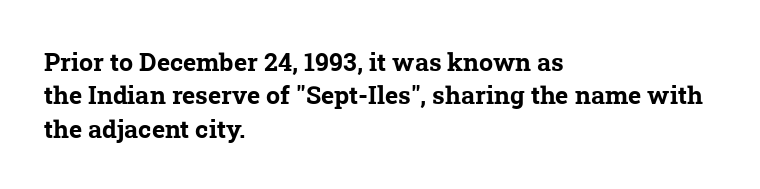
The image shows 25 px bold type; set left-aligned, normal line spacing (1.34x), normal letter spacing, not underlined.
